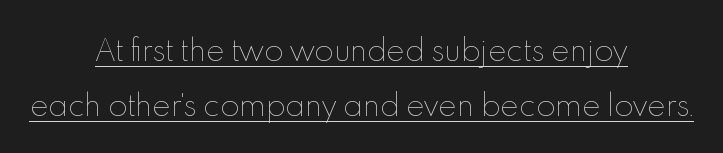
Successive baselines arrive slowly, with a big drop between each. The paragraph has two soft edges and a firm central axis. Glance below the letters and you will spot a drawn line. The gaps between neighbouring characters are ordinary and unremarkable. A light-to-regular cut is what we see here. Designer's note — italics off, roman on.
